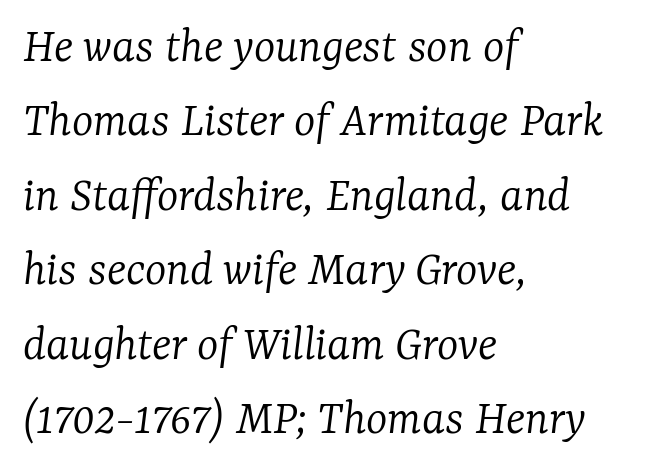
Q: Is the text bold? A: No.
Q: Is the text italic (slanted)? A: Yes, it leans right by about 7 degrees.
Q: Is the typeface a serif or a sans-serif typeface? A: Serif.
Q: Is the text underlined? A: No.
Q: How is the paragraph aligned? A: Left-aligned.
Q: Is the spacing between letters normal or unusually wide? A: Normal.
Q: Is the spacing between lines tight, normal or loose? A: Normal.
Q: Width (condensed, normal, or wide)? A: Normal.
Q: Stroke contrast? A: Low.
Q: x-height? A: Medium.
Q: Monospaced? A: No.
